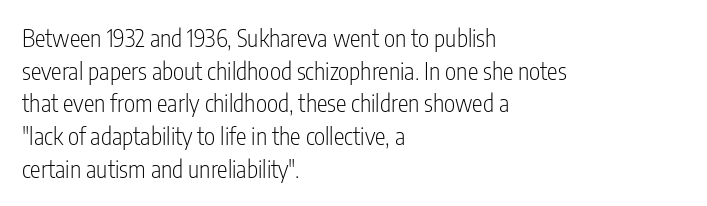
Plain, unruled lines of type. Ordinary non-slanted type is in use. Does extra space separate the letters? No, they use regular spacing. This is not heavy type; no bold has been used. These lines sit exactly where default settings would place them. Reading down the block, your eye returns to a fixed left position each line.
